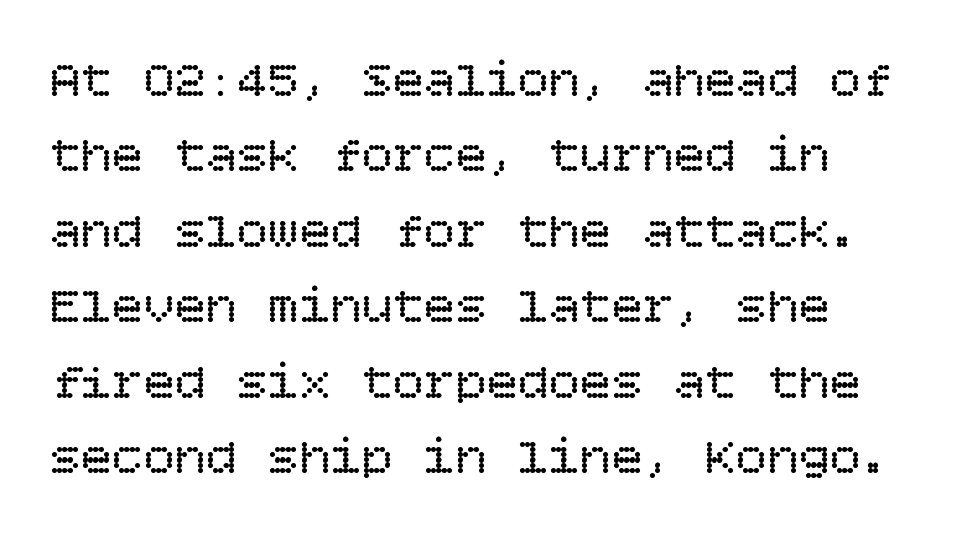
{"italic": "no", "bold": "no", "weight": "regular", "width": "normal", "stroke_contrast": "low", "x_height": "large", "underline": "no", "line_spacing": "normal", "line_spacing_ratio": 1.45, "letter_spacing": "normal", "letter_spacing_em": 0.0, "glyph_px": 52}
